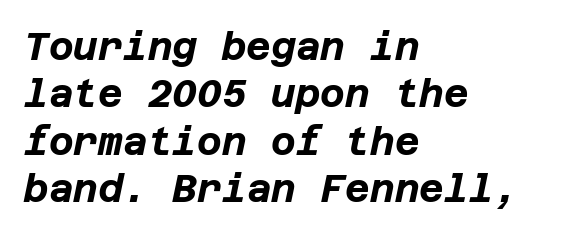
{"italic": "yes", "lean": "right", "slant_degrees": 12, "bold": "yes", "weight": "bold", "width": "normal", "stroke_contrast": "low", "x_height": "large", "underline": "no", "align": "left", "line_spacing": "normal", "line_spacing_ratio": 1.25, "letter_spacing": "normal", "letter_spacing_em": 0.0, "glyph_px": 38}
